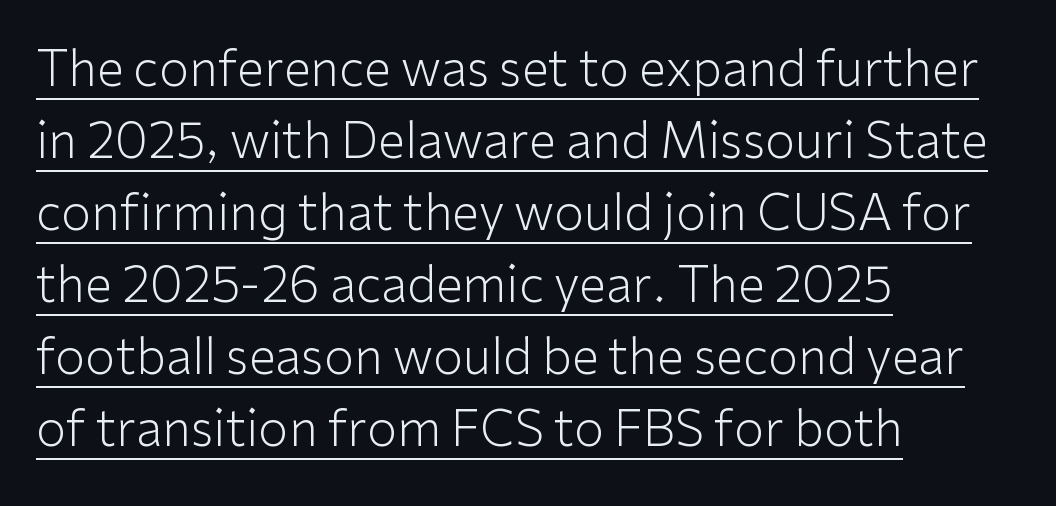
Q: Is the text bold? A: No.
Q: Is the text italic (slanted)? A: No, it is upright.
Q: Is the typeface a serif or a sans-serif typeface? A: Sans-serif.
Q: Is the text underlined? A: Yes.
Q: How is the paragraph aligned? A: Left-aligned.
Q: Is the spacing between letters normal or unusually wide? A: Normal.
Q: Is the spacing between lines tight, normal or loose? A: Normal.
Q: Width (condensed, normal, or wide)? A: Normal.
Q: Stroke contrast? A: Low.
Q: x-height? A: Medium.
Q: Monospaced? A: No.
